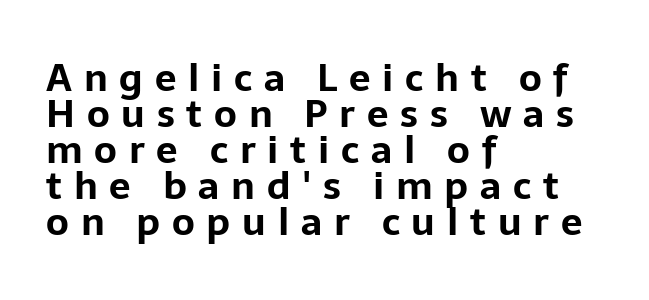
Stroke terminals: plain, sans-serif. Character widths vary here, with narrow letters taking less room than wide ones. The face used here has the dense, thick strokes of a bold. The paragraph has a hard left edge and a soft right edge. Compared with typical body copy, the letter spacing here is much looser.
